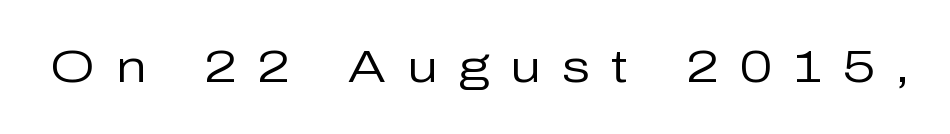
The image shows 45 px regular-weight sans-serif type, upright; set unusually wide letter spacing (+0.47 em), not underlined; low stroke contrast and a medium x-height.
